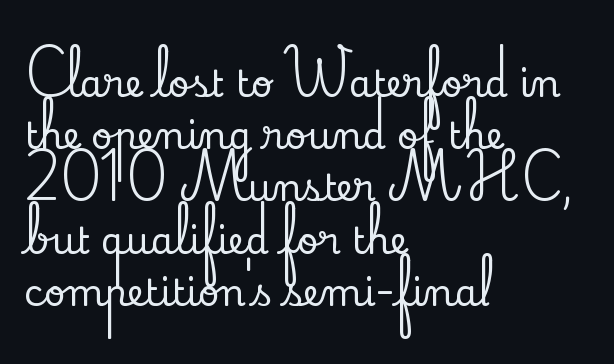
The image shows 37 px serif type, upright; set left-aligned, normal line spacing (1.41x), normal letter spacing, not underlined; low stroke contrast and a small x-height.
